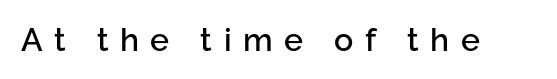
Q: Is the text italic (slanted)? A: No, it is upright.
Q: Is the typeface a serif or a sans-serif typeface? A: Sans-serif.
Q: Is the text underlined? A: No.
Q: Is the spacing between letters normal or unusually wide? A: Unusually wide.
Q: Width (condensed, normal, or wide)? A: Normal.
Q: Stroke contrast? A: Low.
Q: x-height? A: Medium.
Q: Monospaced? A: No.
